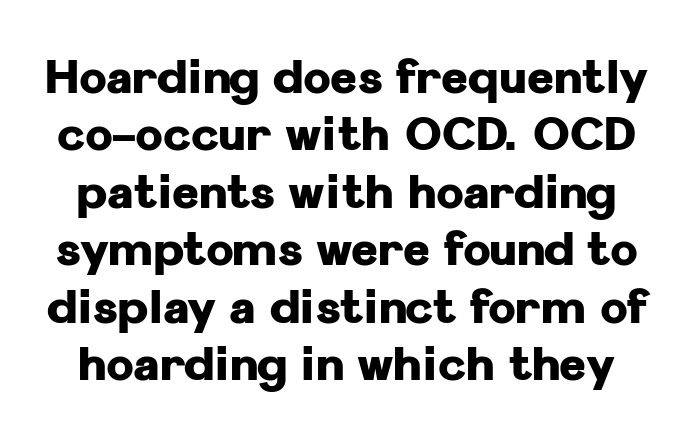
{"serif": "no", "italic": "no", "bold": "yes", "weight": "heavy", "width": "normal", "stroke_contrast": "low", "x_height": "medium", "monospaced": "no", "underline": "no", "line_spacing": "normal", "line_spacing_ratio": 1.25, "letter_spacing": "normal", "letter_spacing_em": 0.0, "glyph_px": 46}
